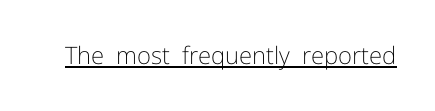
Underlined type. When letters stand straight like this, we call the style roman or upright. The line texture is even and compact thanks to regular tracking. The strokes carry an ordinary text weight at most.
